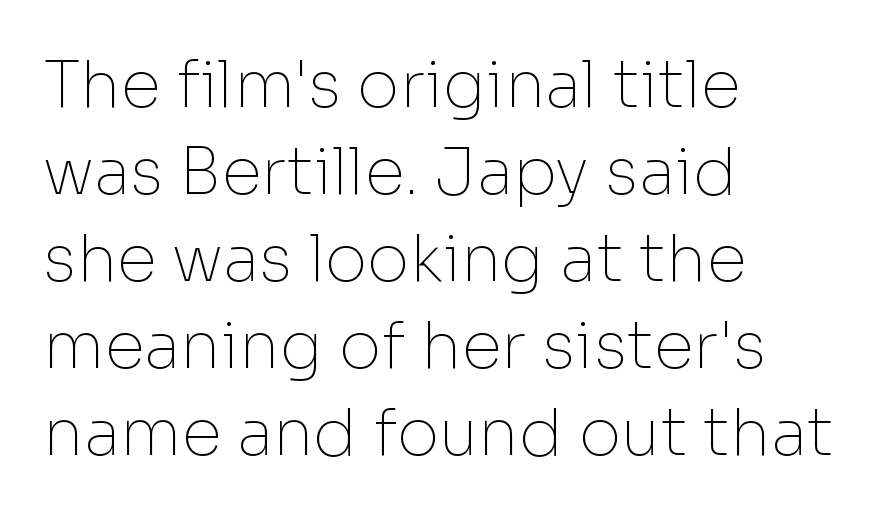
The font family rendered here belongs to the sans-serif group. Tracking here is standard; glyphs follow each other at the usual distance. Plain, unruled lines of type. The axis of the letterforms is exactly vertical.
